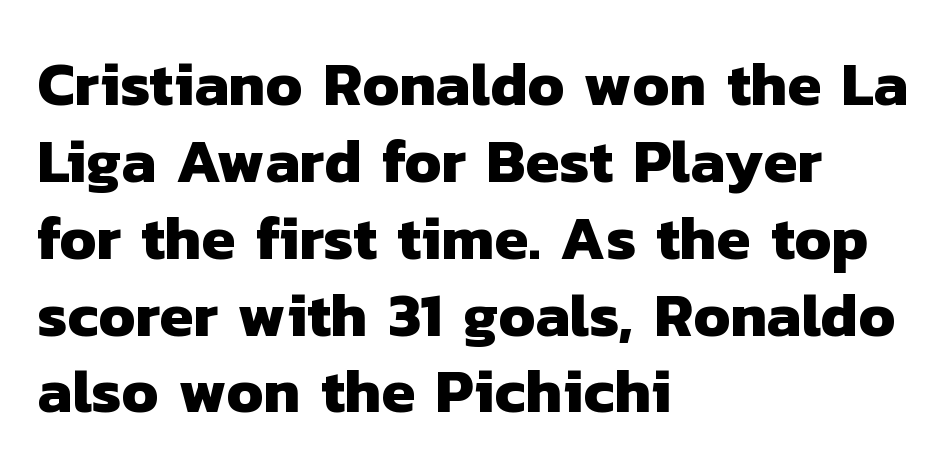
I'd call this a sans setting — the letters go barefoot. Each glyph is drawn with heavy, bold strokes. Has an underline been added? It has not. Varying glyph widths throughout — classic text-font behaviour. If you measured baseline to baseline, you'd find a middling distance.
